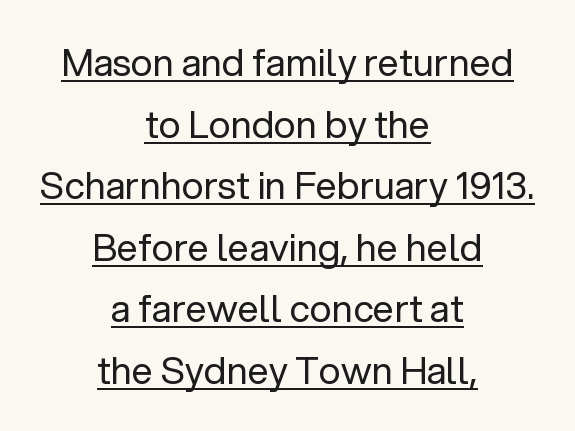
The image shows 38 px regular-weight sans-serif type, upright; set centered, normal line spacing (1.62x), normal letter spacing, underlined; low stroke contrast and a medium x-height.
